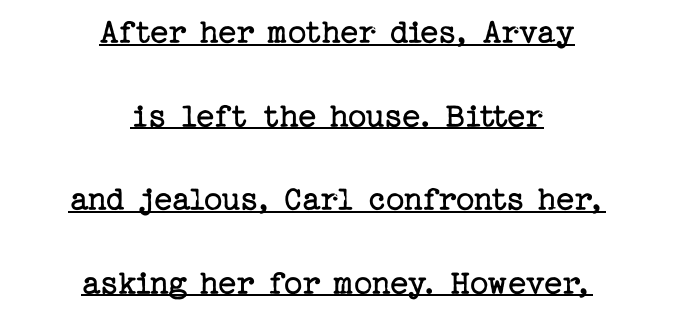
Here the glyphs are tracked normally, forming tight word shapes. The line-height multiplier appears high, well above default. Does the type have serifs? Yes, each stem ends in a small foot. Is this a heavy cut? Hardly; it is regular or lighter. Each line of the rendering has a horizontal stroke beneath the glyphs.
